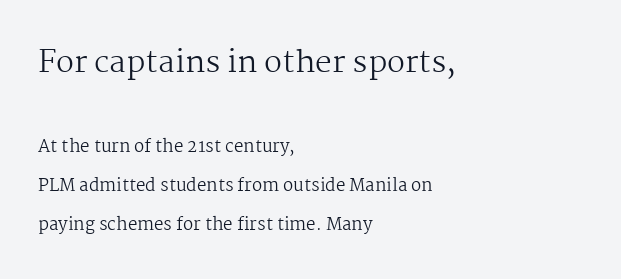
{"serif": "yes", "italic": "no", "bold": "no", "weight": "regular", "width": "normal", "stroke_contrast": "medium", "x_height": "medium", "monospaced": "no", "underline": "no", "align": "left", "line_spacing": "loose", "line_spacing_ratio": 2.32, "letter_spacing": "normal", "letter_spacing_em": 0.0, "larger_block": "first", "size_ratio": 1.76, "glyph_px": 30}
